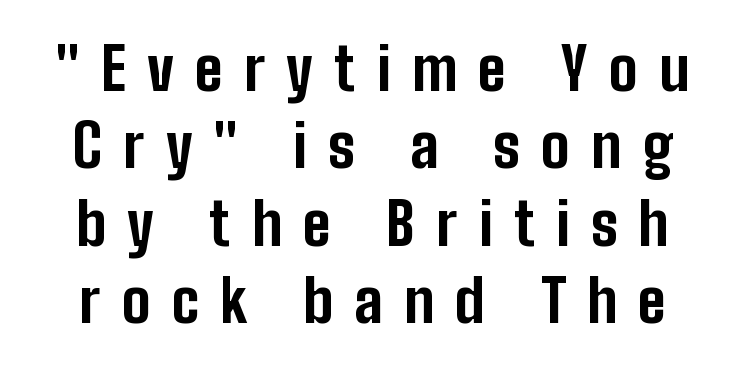
The image shows 59 px bold, condensed sans-serif type, upright; set normal line spacing (1.31x), unusually wide letter spacing (+0.36 em), not underlined; low stroke contrast and a medium x-height.
